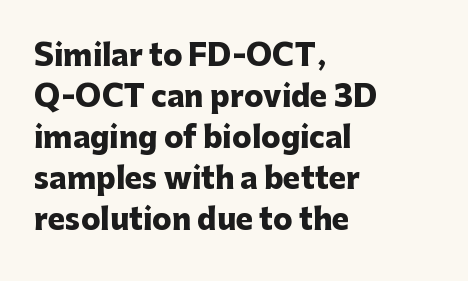
Each letter keeps its own natural width here, so spacing adapts to shape. Bare-footed words on every line. The rendering keeps characters at their native spacing. Is the block centered? No — it sits flush against the left margin.
